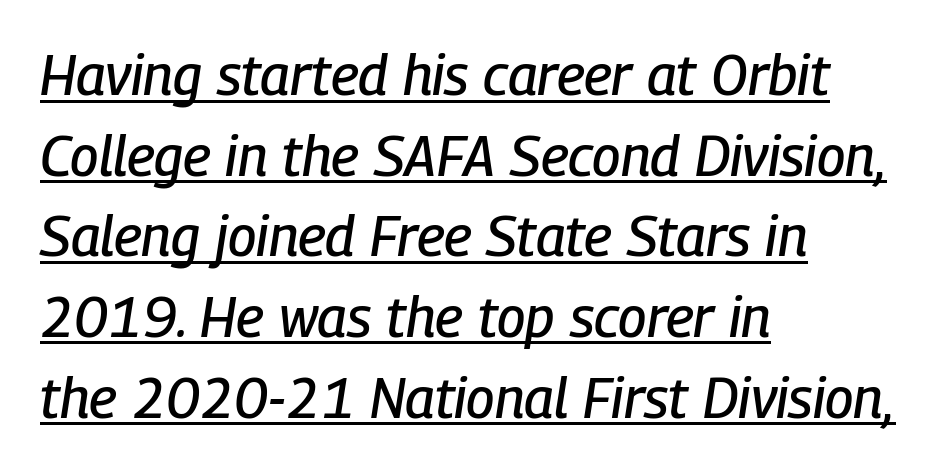
{"italic": "yes", "lean": "right", "slant_degrees": 9, "width": "condensed", "stroke_contrast": "low", "x_height": "medium", "monospaced": "no", "underline": "yes", "align": "left", "line_spacing": "normal", "line_spacing_ratio": 1.44, "letter_spacing": "normal", "letter_spacing_em": 0.0, "glyph_px": 56}
